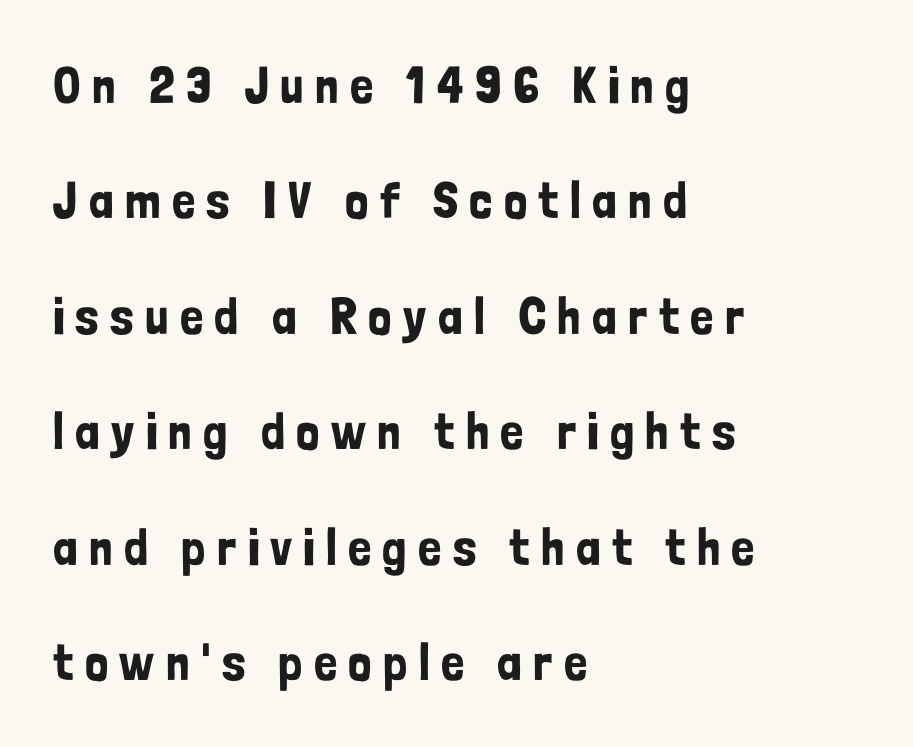
Q: Is the text italic (slanted)? A: No, it is upright.
Q: Is the typeface a serif or a sans-serif typeface? A: Sans-serif.
Q: Is the text underlined? A: No.
Q: How is the paragraph aligned? A: Left-aligned.
Q: Is the spacing between letters normal or unusually wide? A: Unusually wide.
Q: Is the spacing between lines tight, normal or loose? A: Loose.
Q: Width (condensed, normal, or wide)? A: Condensed.
Q: Stroke contrast? A: Low.
Q: x-height? A: Medium.
Q: Monospaced? A: No.
